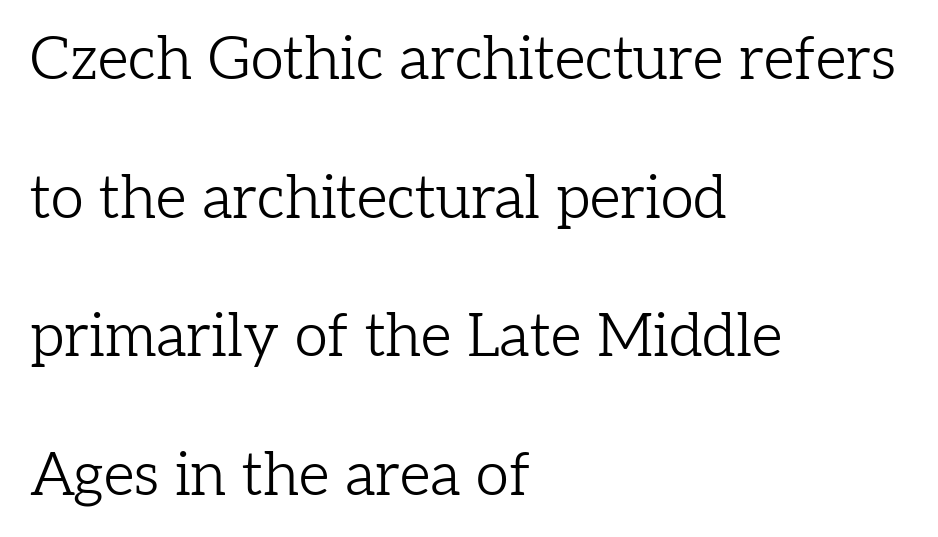
A typesetter would call this proportional, since set widths differ per character. A quiet, ordinary-to-light weight characterises the typeface. Upright lettering throughout. Notice how the passage keeps a crisp vertical edge on the left only. Serifs: yes, visible at the terminals of the letterforms.
